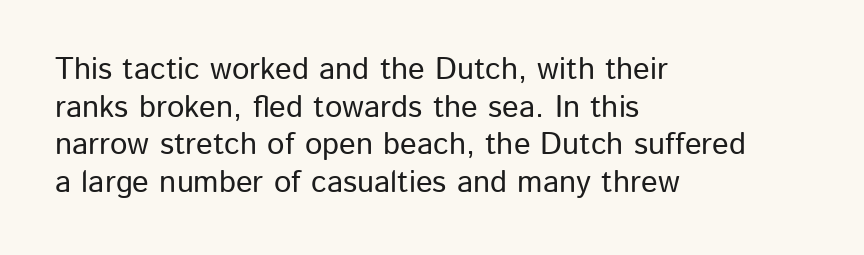
The lettering holds an erect, upright posture throughout. Teacher's note: observe the even left margin — that is flush-left alignment. Tracking here is standard; glyphs follow each other at the usual distance. The words here are not underlined. To sum up the face: it is a sans, with no serifs. Note the varied advance widths — an 'i' is clearly narrower than an 'm'.
